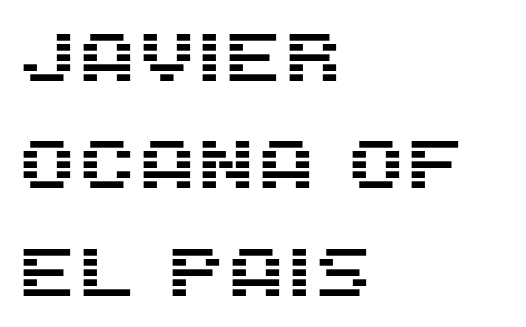
{"serif": "no", "italic": "no", "width": "normal", "stroke_contrast": "medium", "x_height": "large", "monospaced": "no", "underline": "no", "align": "left", "line_spacing": "normal", "line_spacing_ratio": 1.58, "letter_spacing": "normal", "letter_spacing_em": 0.0, "glyph_px": 68}
